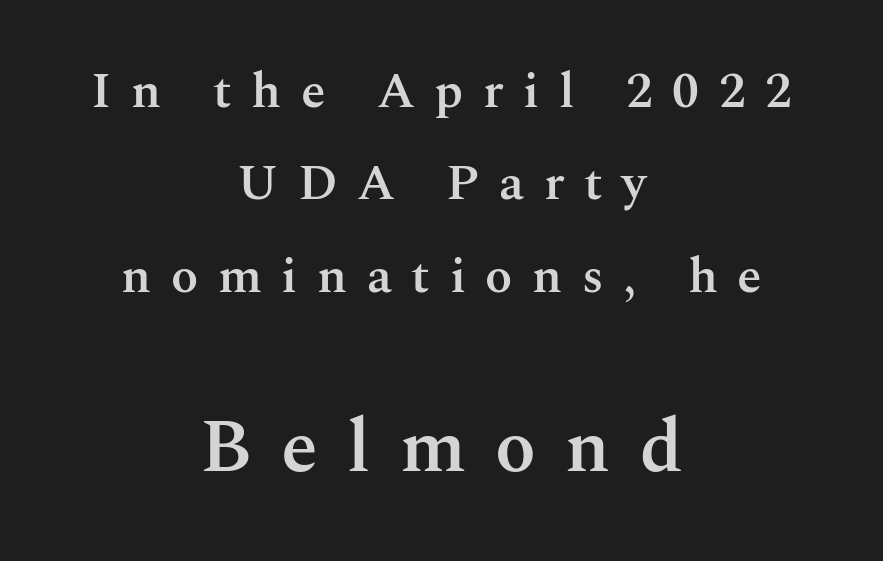
Compared with typical body copy, the letter spacing here is much looser. Moderately thickened strokes mark this as semibold type. The block sitting lower on the canvas is the one with enlarged characters. Horizontal alignment here is central, giving a formal, balanced look. Is this a sans? No — the strokes have serifs.
